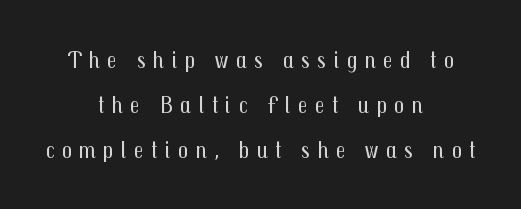
No letter is thick-stroked: the sample isn't bold. Teacher's note: observe the equal gaps on both sides — that is centered alignment. Descenders hang freely into open space. Glyph-to-glyph distance is far greater than everyday printed text. Quick note: not italic, upright.
